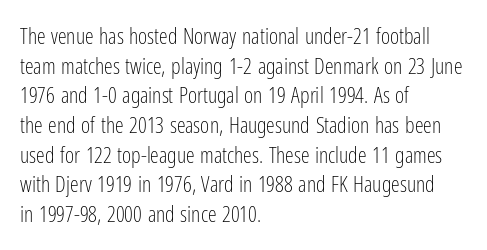
The image shows 22 px text type, upright; set left-aligned, normal line spacing (1.35x), normal letter spacing, not underlined.
